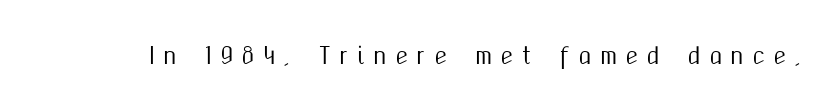
{"italic": "no", "underline": "no", "letter_spacing": "wide", "letter_spacing_em": 0.37, "glyph_px": 23}
